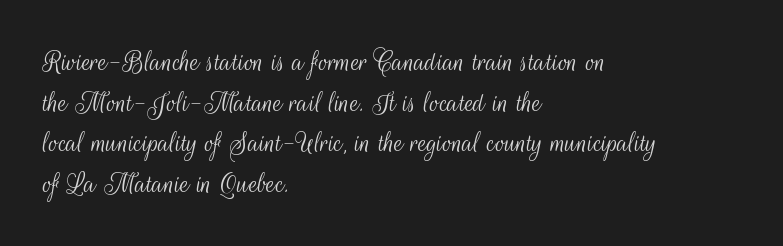
Notice how the passage keeps a crisp vertical edge on the left only. Does the leading feel generous? No, just average. Proportional: the letters do not fall into vertical columns. Unlike a traditional serif, this face leaves its strokes unadorned.
